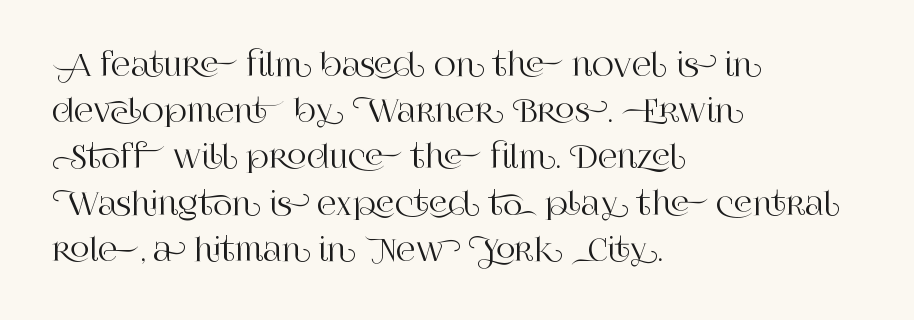
The image shows 30 px serif type, upright; set left-aligned, normal line spacing (1.54x), normal letter spacing, not underlined; high stroke contrast and a large x-height.
